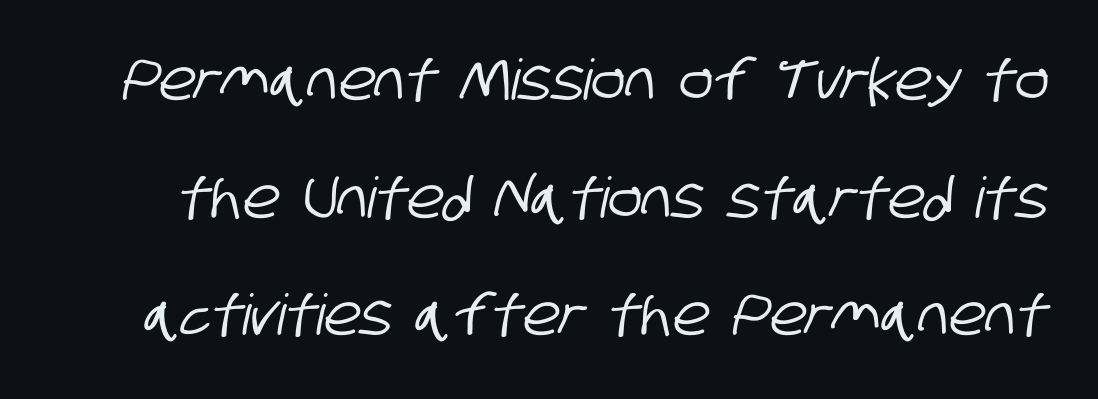
The image shows 56 px condensed sans-serif type; set loose line spacing (2.1x), normal letter spacing, not underlined; low stroke contrast and a large x-height.
